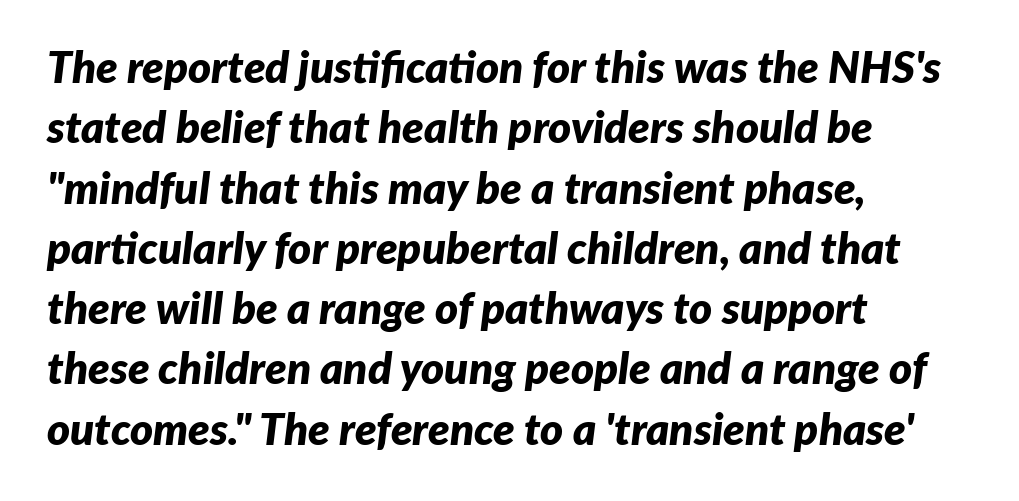
The image shows 44 px bold type, italic (leaning right); set left-aligned, normal line spacing (1.37x), normal letter spacing, not underlined; low stroke contrast and a medium x-height.
